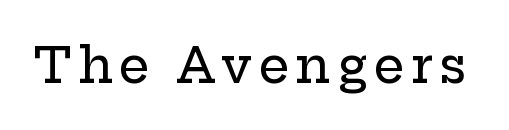
The image shows 49 px wide serif type, upright; set not underlined; low stroke contrast and a medium x-height.
